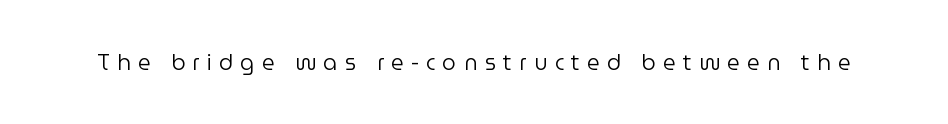
{"italic": "no", "bold": "no", "underline": "no", "letter_spacing": "wide", "letter_spacing_em": 0.33, "glyph_px": 22}
